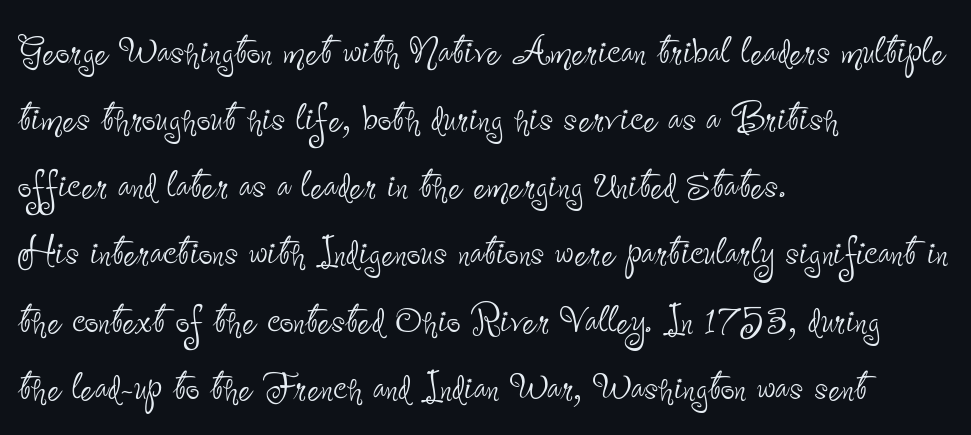
Q: Is the text bold? A: No.
Q: Is the text italic (slanted)? A: Yes.
Q: Is the typeface a serif or a sans-serif typeface? A: Sans-serif.
Q: Is the text underlined? A: No.
Q: How is the paragraph aligned? A: Left-aligned.
Q: Is the spacing between letters normal or unusually wide? A: Normal.
Q: Is the spacing between lines tight, normal or loose? A: Normal.
Q: Width (condensed, normal, or wide)? A: Condensed.
Q: Stroke contrast? A: Low.
Q: x-height? A: Small.
Q: Monospaced? A: No.
